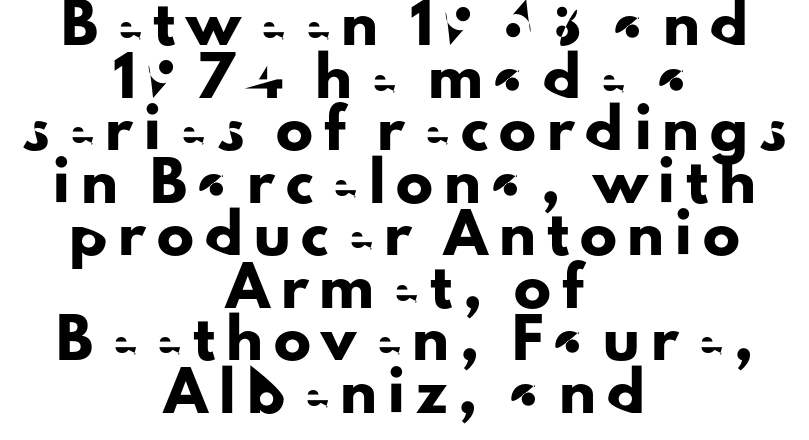
Compared with typical body copy, the letter spacing here is much looser. The text block is weighted toward neither margin, spreading evenly from the middle. Vertical spacing — default. Each letter keeps its own natural width here, so spacing adapts to shape.
